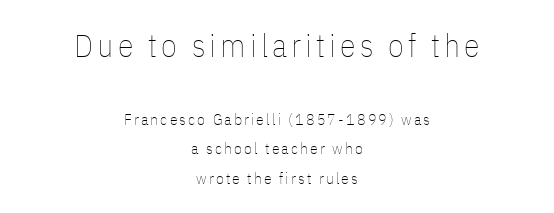
Q: Is the text bold? A: No.
Q: Is the text italic (slanted)? A: No, it is upright.
Q: Is the text underlined? A: No.
Q: How is the paragraph aligned? A: Centered.
Q: Which block of text is set in a larger size, the first (top) or the second (bottom)? A: The first (top) one.
Q: Width (condensed, normal, or wide)? A: Condensed.
Q: Stroke contrast? A: Low.
Q: x-height? A: Medium.
Q: Monospaced? A: No.
